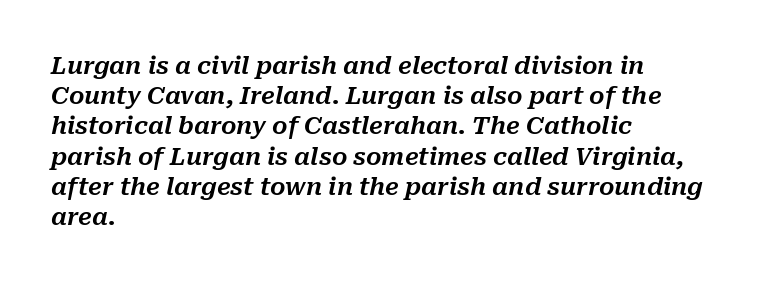
{"italic": "yes", "lean": "right", "slant_degrees": 10, "underline": "no", "align": "left", "line_spacing": "normal", "line_spacing_ratio": 1.26, "letter_spacing": "normal", "letter_spacing_em": 0.0, "glyph_px": 24}
